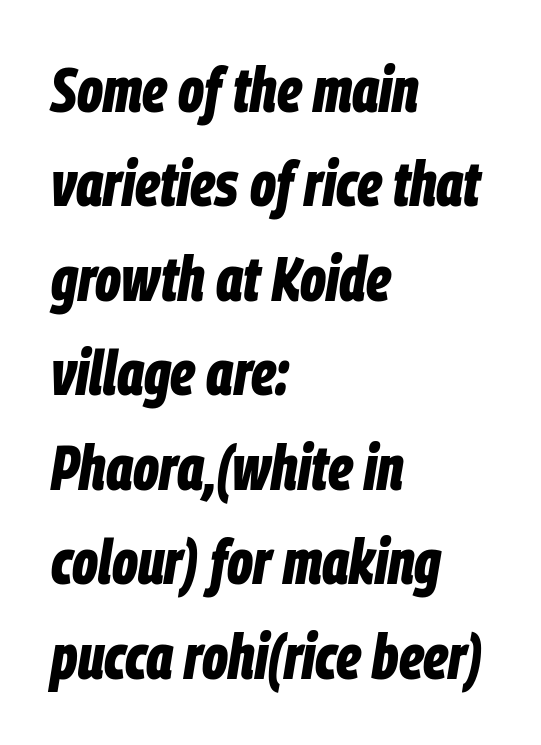
Q: Is the text bold? A: Yes.
Q: Is the text italic (slanted)? A: Yes, it leans right by about 9 degrees.
Q: Is the text underlined? A: No.
Q: How is the paragraph aligned? A: Left-aligned.
Q: Is the spacing between letters normal or unusually wide? A: Normal.
Q: Is the spacing between lines tight, normal or loose? A: Normal.
Q: Width (condensed, normal, or wide)? A: Condensed.
Q: Stroke contrast? A: Low.
Q: x-height? A: Large.
Q: Monospaced? A: No.
